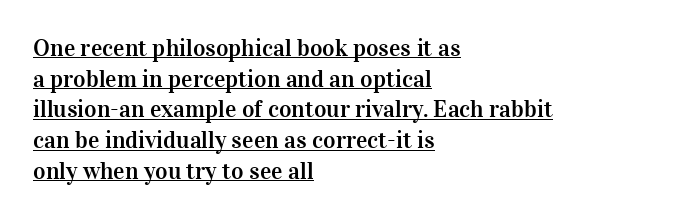
The image shows 24 px text type, upright; set left-aligned, normal line spacing (1.28x), normal letter spacing, underlined.
